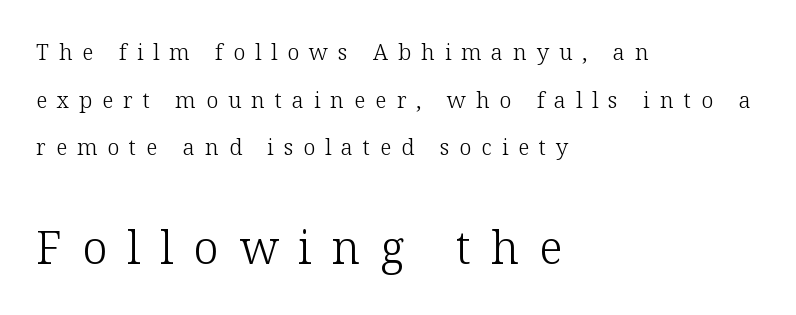
Q: Is the text bold? A: No.
Q: Is the text italic (slanted)? A: No, it is upright.
Q: Is the typeface a serif or a sans-serif typeface? A: Serif.
Q: Is the text underlined? A: No.
Q: How is the paragraph aligned? A: Left-aligned.
Q: Is the spacing between letters normal or unusually wide? A: Unusually wide.
Q: Is the spacing between lines tight, normal or loose? A: Loose.
Q: Which block of text is set in a larger size, the first (top) or the second (bottom)? A: The second (bottom) one.
Q: Width (condensed, normal, or wide)? A: Normal.
Q: Stroke contrast? A: Low.
Q: x-height? A: Medium.
Q: Monospaced? A: No.
